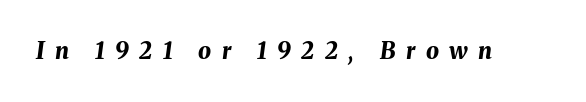
Q: Is the text bold? A: Yes.
Q: Is the text italic (slanted)? A: Yes, it leans right by about 8 degrees.
Q: Is the text underlined? A: No.
Q: Is the spacing between letters normal or unusually wide? A: Unusually wide.
